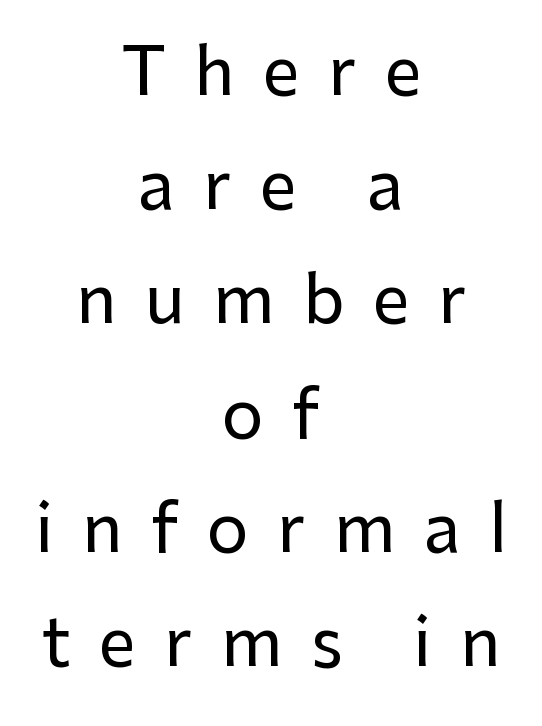
The image shows 66 px sans-serif type, upright; set centered, line spacing 1.73x, unusually wide letter spacing (+0.43 em), not underlined; low stroke contrast and a medium x-height.
